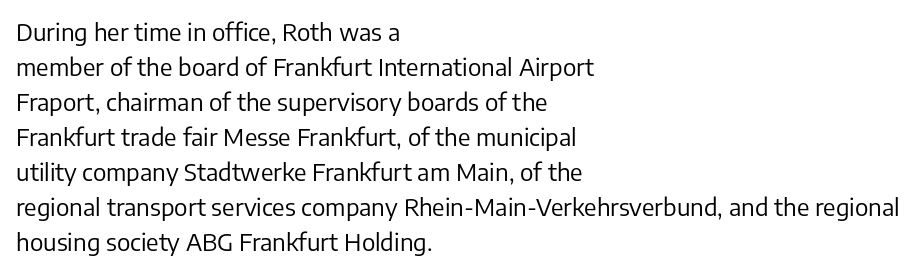
Q: Is the text bold? A: No.
Q: Is the text italic (slanted)? A: No, it is upright.
Q: Is the text underlined? A: No.
Q: How is the paragraph aligned? A: Left-aligned.
Q: Is the spacing between letters normal or unusually wide? A: Normal.
Q: Is the spacing between lines tight, normal or loose? A: Normal.
